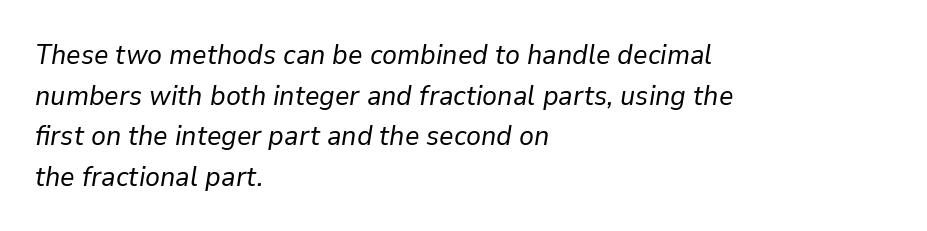
Every character sits at an angle, as italics do. Regarding leading, the lines here are spaced in the standard way. A student would call this left alignment; a typographer would say flush left, rag right. Bold? No — there's no thickening of the strokes.
